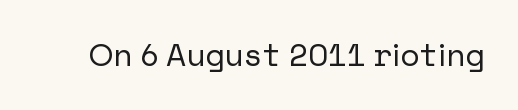
This is sans-serif lettering, the kind often seen on screens and signage. A bare baseline throughout the passage. The passage shown has conventional tracking throughout. In terms of posture, this sample is upright.
